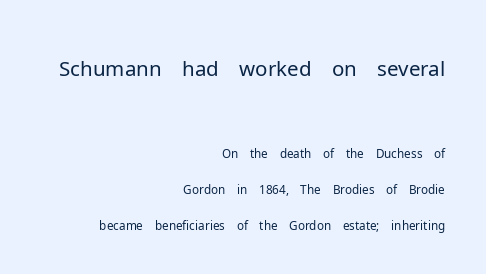
Notice how the passage keeps a crisp vertical edge on the right only. The letters carry no serifs — their stems end cleanly without finishing strokes. The passage shown is not bold in any degree. Rule under the text: the space is simply empty. The letterforms sit shoulder to shoulder at normal distance. The face used here is proportionally spaced, like ordinary book or web type.
